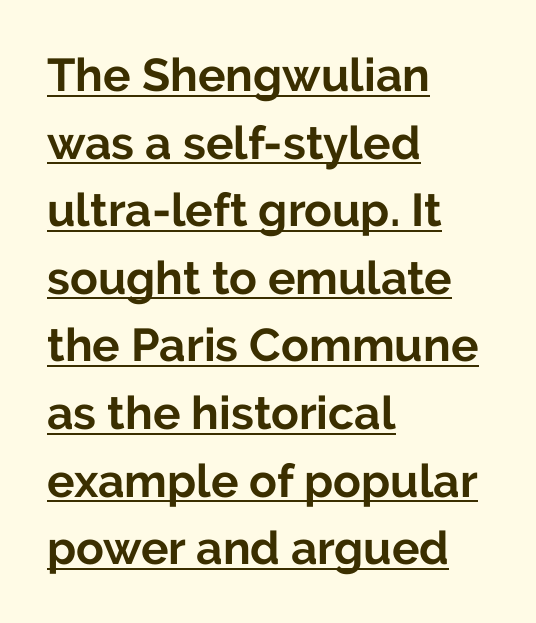
The image shows 46 px bold sans-serif type, upright; set left-aligned, normal line spacing (1.47x), normal letter spacing, underlined; low stroke contrast and a medium x-height.
